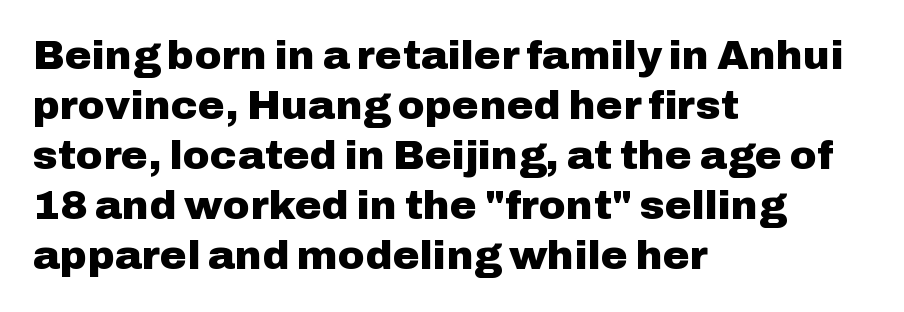
The image shows 41 px heavy sans-serif type, upright; set left-aligned, line spacing 1.22x, normal letter spacing, not underlined; low stroke contrast and a medium x-height.
